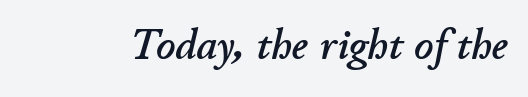
{"italic": "yes", "lean": "right", "slant_degrees": 11, "width": "normal", "stroke_contrast": "low", "x_height": "small", "monospaced": "no", "underline": "no", "letter_spacing": "normal", "letter_spacing_em": 0.0, "glyph_px": 42}
